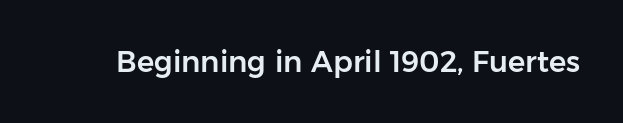
{"serif": "no", "italic": "no", "width": "normal", "stroke_contrast": "low", "x_height": "medium", "monospaced": "no", "underline": "no", "letter_spacing": "normal", "letter_spacing_em": 0.0, "glyph_px": 29}
